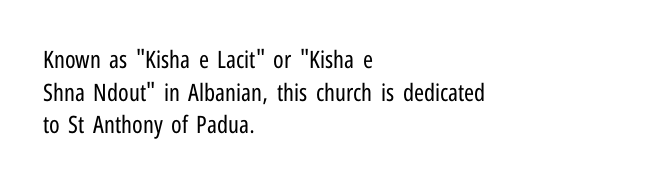
Q: Is the text bold? A: No.
Q: Is the text italic (slanted)? A: No, it is upright.
Q: Is the text underlined? A: No.
Q: How is the paragraph aligned? A: Left-aligned.
Q: Is the spacing between letters normal or unusually wide? A: Normal.
Q: Is the spacing between lines tight, normal or loose? A: Normal.
